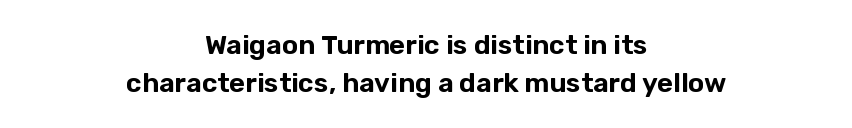
The image shows 27 px text type, upright; set centered, normal line spacing (1.42x), normal letter spacing, not underlined.
